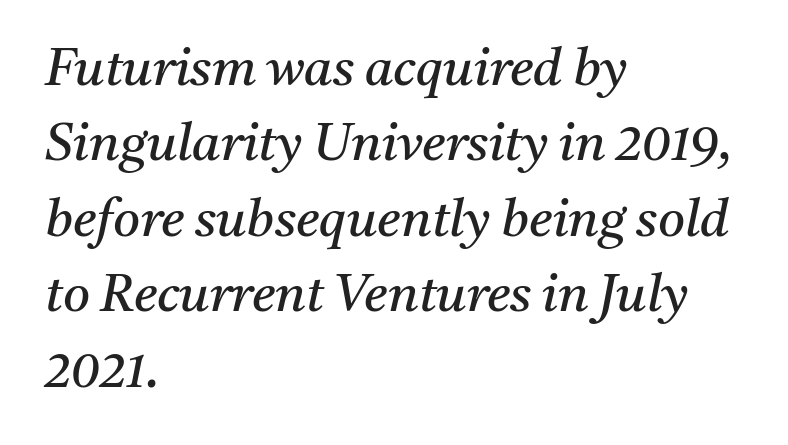
The image shows 52 px regular-weight serif type, italic (leaning right); set left-aligned, normal line spacing (1.45x), normal letter spacing, not underlined; medium stroke contrast and a medium x-height.
